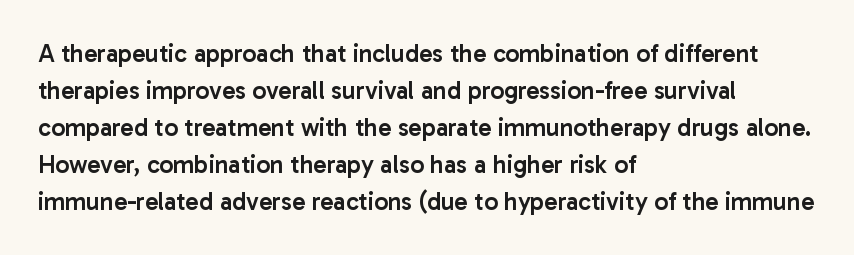
The image shows 25 px text type, upright; set left-aligned, normal line spacing (1.48x), normal letter spacing, not underlined.
